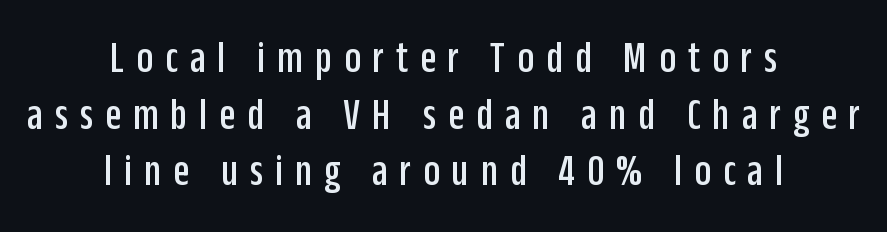
Q: Is the text italic (slanted)? A: No, it is upright.
Q: Is the typeface a serif or a sans-serif typeface? A: Sans-serif.
Q: Is the text underlined? A: No.
Q: How is the paragraph aligned? A: Centered.
Q: Is the spacing between letters normal or unusually wide? A: Unusually wide.
Q: Width (condensed, normal, or wide)? A: Condensed.
Q: Stroke contrast? A: Low.
Q: x-height? A: Large.
Q: Monospaced? A: No.
